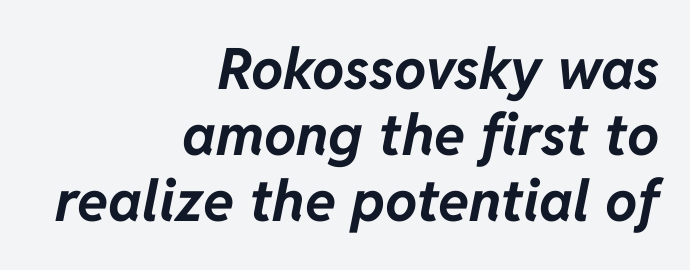
One-word summary of the alignment: right. Strong, thick strokes mark this as bold type. The whole block is typeset with a tilt. Nothing unusual about the tracking: characters are spaced as the font intends.
